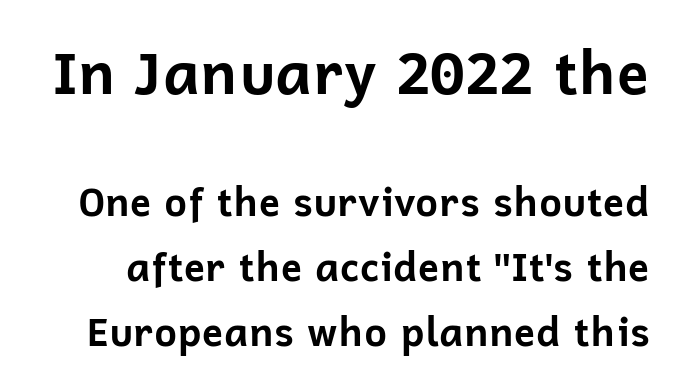
{"serif": "no", "italic": "no", "bold": "yes", "weight": "bold", "width": "normal", "stroke_contrast": "low", "x_height": "medium", "monospaced": "no", "underline": "no", "line_spacing": "normal", "line_spacing_ratio": 1.66, "letter_spacing": "normal", "letter_spacing_em": 0.0, "larger_block": "first", "size_ratio": 1.51, "glyph_px": 59}
